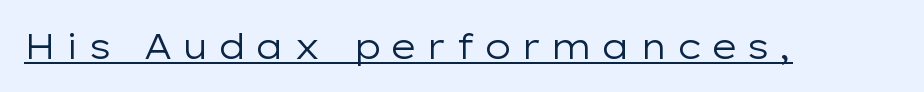
The image shows 35 px regular-weight, wide sans-serif type, upright; set unusually wide letter spacing (+0.23 em), underlined; low stroke contrast and a medium x-height.
